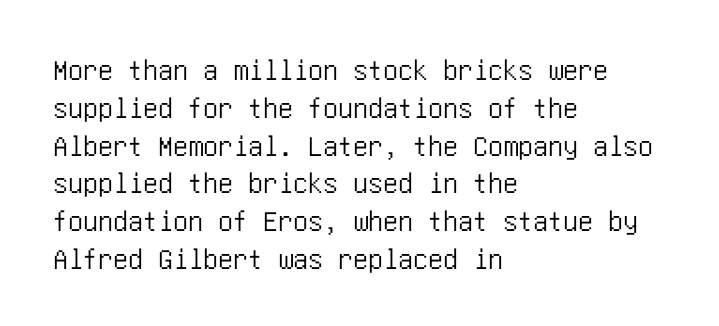
The image shows 30 px condensed sans-serif type, upright; set left-aligned, normal line spacing (1.26x), normal letter spacing, not underlined; low stroke contrast and a large x-height.
